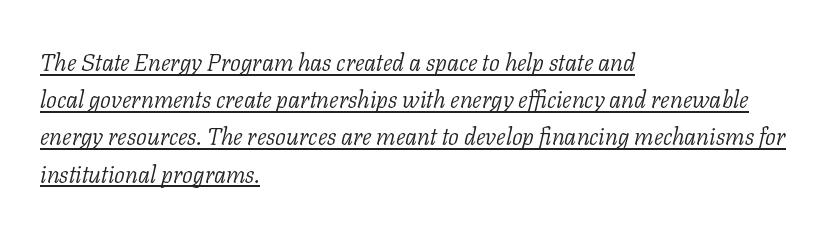
The image shows 24 px text type, italic (leaning right); set left-aligned, normal line spacing (1.55x), normal letter spacing, underlined.
